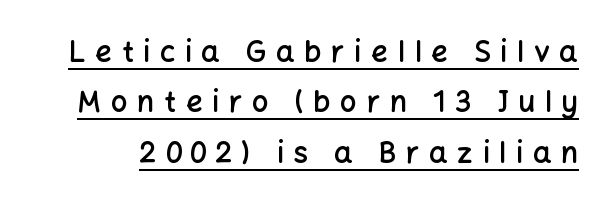
Students, observe the line beneath the letters — that is underlining. You could not count columns in this text — the font is proportionally spaced. In terms of letterform style, serifs are entirely absent. What stands out about the letter spacing? Its width — letters are far apart. Does the lettering tilt? It doesn't — this is upright. Bold? Not quite — semibold, heavier than regular but stopping short.
